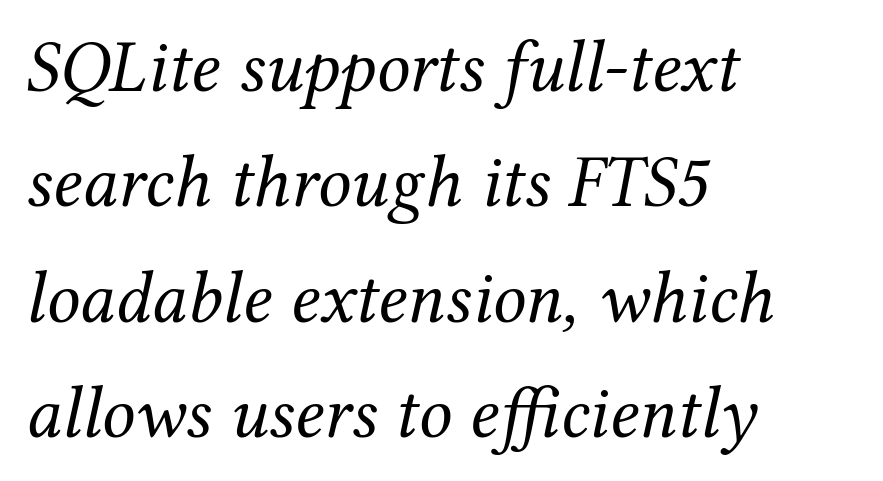
The image shows 74 px regular-weight serif type, italic (leaning right); set left-aligned, normal line spacing (1.56x), normal letter spacing, not underlined; medium stroke contrast and a medium x-height.
